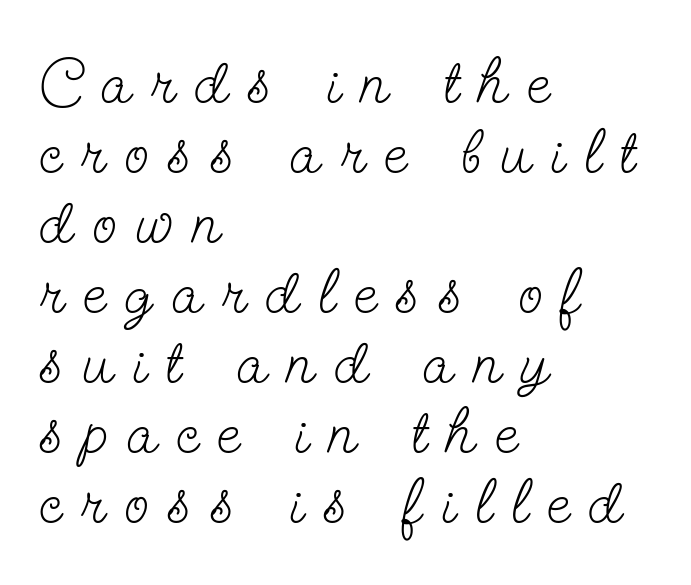
The image shows 63 px light, condensed serif type; set left-aligned, tight line spacing (1.11x), unusually wide letter spacing (+0.32 em), not underlined; low stroke contrast and a small x-height.
